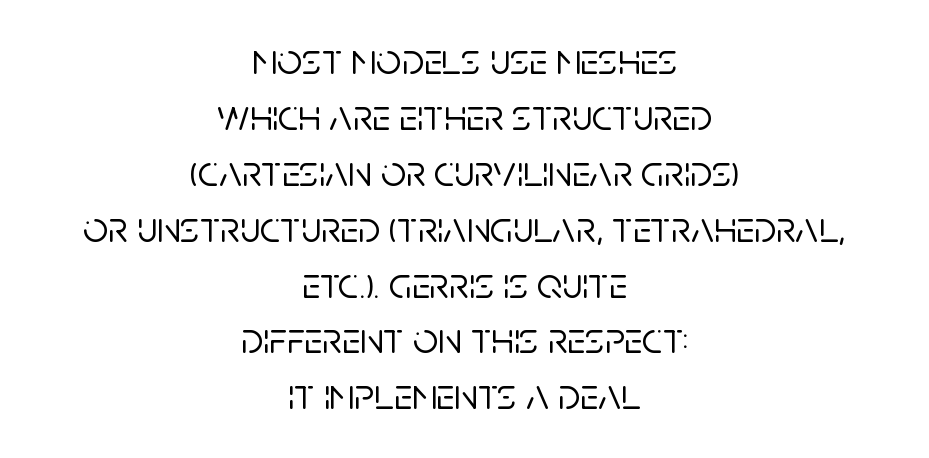
Q: Is the text italic (slanted)? A: No, it is upright.
Q: Is the typeface a serif or a sans-serif typeface? A: Sans-serif.
Q: Is the text underlined? A: No.
Q: How is the paragraph aligned? A: Centered.
Q: Is the spacing between letters normal or unusually wide? A: Normal.
Q: Is the spacing between lines tight, normal or loose? A: Normal.
Q: Width (condensed, normal, or wide)? A: Normal.
Q: Stroke contrast? A: Low.
Q: x-height? A: Large.
Q: Monospaced? A: No.
